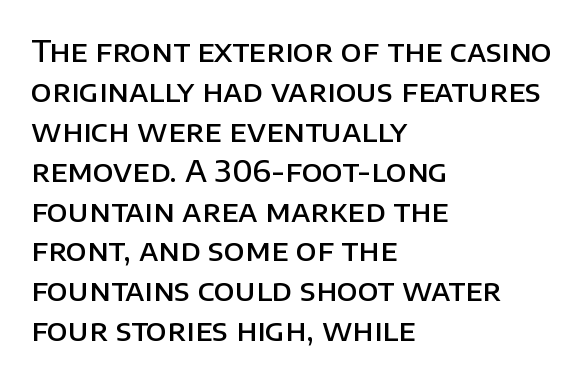
{"serif": "no", "italic": "no", "bold": "semi", "weight": "semibold", "width": "normal", "stroke_contrast": "low", "x_height": "large", "monospaced": "no", "underline": "no", "align": "left", "line_spacing": "normal", "line_spacing_ratio": 1.33, "letter_spacing": "normal", "letter_spacing_em": 0.0, "glyph_px": 30}
